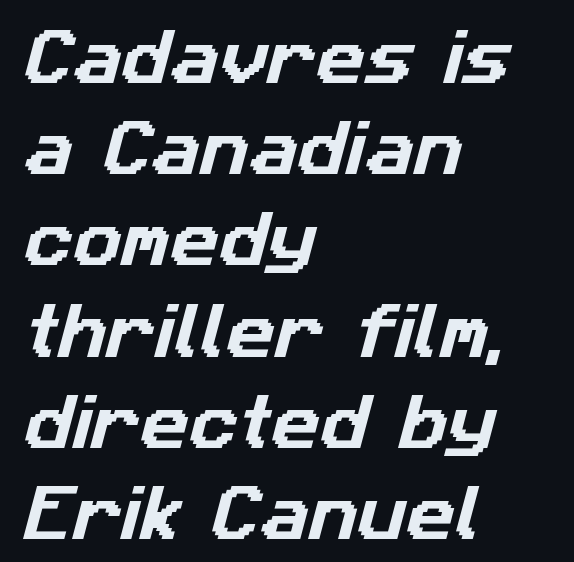
Q: Is the typeface a serif or a sans-serif typeface? A: Sans-serif.
Q: Is the text underlined? A: No.
Q: How is the paragraph aligned? A: Left-aligned.
Q: Is the spacing between letters normal or unusually wide? A: Normal.
Q: Is the spacing between lines tight, normal or loose? A: Normal.
Q: Width (condensed, normal, or wide)? A: Normal.
Q: Stroke contrast? A: Low.
Q: x-height? A: Medium.
Q: Monospaced? A: No.
